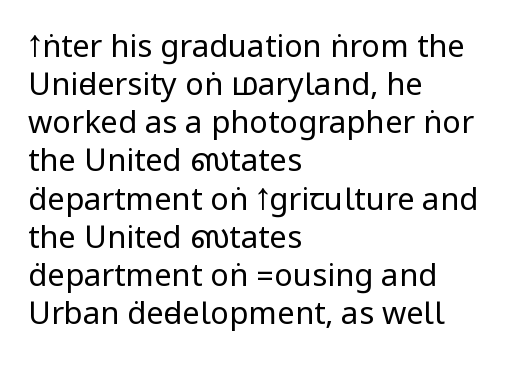
The image shows 31 px regular-weight, condensed sans-serif type, upright; set left-aligned, line spacing 1.23x, normal letter spacing, not underlined; low stroke contrast.
